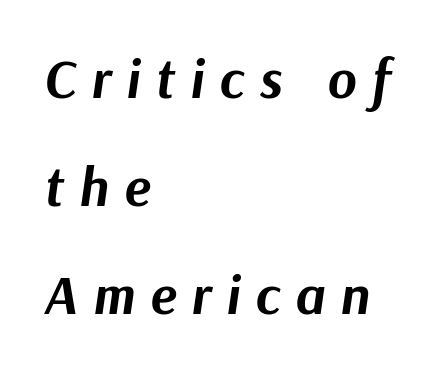
The image shows 55 px bold type, italic (leaning right); set left-aligned, loose line spacing (1.96x), unusually wide letter spacing (+0.28 em), not underlined; medium stroke contrast and a medium x-height.
